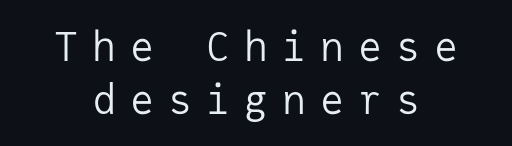
Q: Is the text bold? A: No.
Q: Is the text italic (slanted)? A: No, it is upright.
Q: Is the typeface a serif or a sans-serif typeface? A: Sans-serif.
Q: Is the text underlined? A: No.
Q: How is the paragraph aligned? A: Centered.
Q: Is the spacing between letters normal or unusually wide? A: Unusually wide.
Q: Is the spacing between lines tight, normal or loose? A: Normal.
Q: Width (condensed, normal, or wide)? A: Normal.
Q: Stroke contrast? A: Low.
Q: x-height? A: Medium.
Q: Monospaced? A: Yes.
